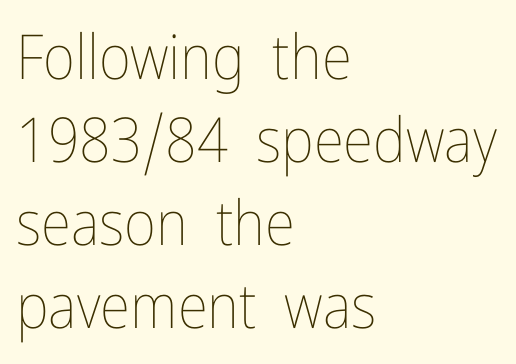
Q: Is the text bold? A: No.
Q: Is the text italic (slanted)? A: No, it is upright.
Q: Is the text underlined? A: No.
Q: How is the paragraph aligned? A: Left-aligned.
Q: Is the spacing between letters normal or unusually wide? A: Normal.
Q: Is the spacing between lines tight, normal or loose? A: Normal.
Q: Width (condensed, normal, or wide)? A: Condensed.
Q: Stroke contrast? A: Low.
Q: x-height? A: Medium.
Q: Monospaced? A: No.
